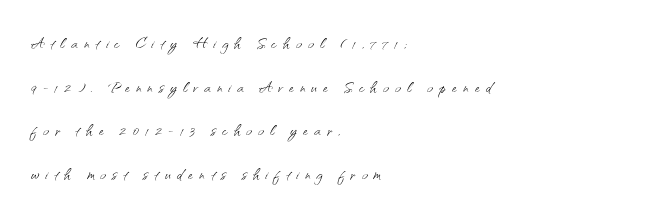
What stands out about the letter spacing? Its width — letters are far apart. Every row of glyphs begins at an identical x-position on the left. Heft: none added — not bold.
